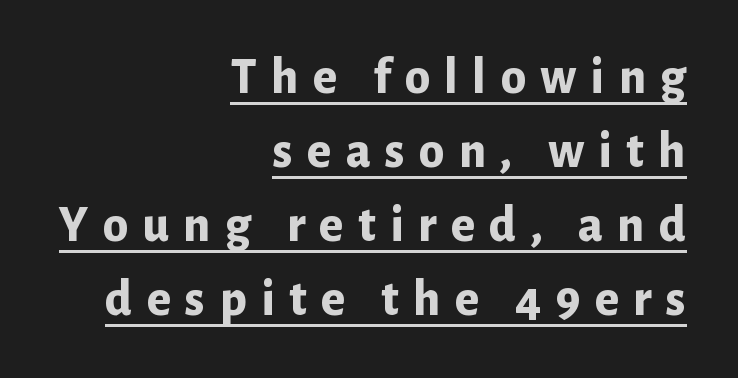
The image shows 51 px bold sans-serif type, upright; set right-aligned, normal line spacing (1.45x), unusually wide letter spacing (+0.28 em), underlined; low stroke contrast and a medium x-height.
